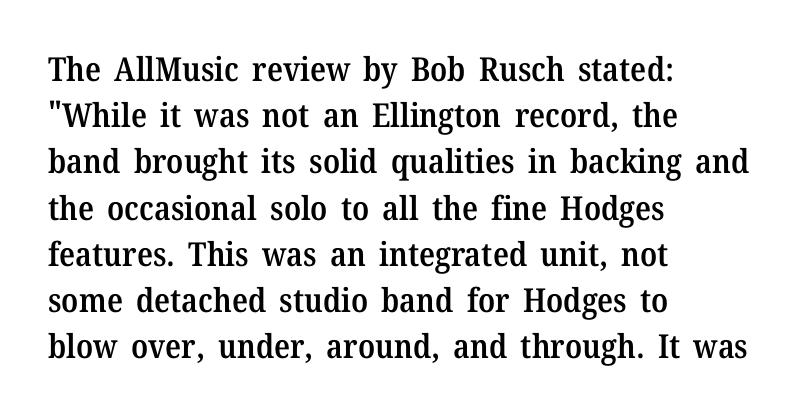
Q: Is the text bold? A: Semi-bold.
Q: Is the text italic (slanted)? A: No, it is upright.
Q: Is the typeface a serif or a sans-serif typeface? A: Serif.
Q: Is the text underlined? A: No.
Q: How is the paragraph aligned? A: Left-aligned.
Q: Is the spacing between letters normal or unusually wide? A: Normal.
Q: Is the spacing between lines tight, normal or loose? A: Normal.
Q: Width (condensed, normal, or wide)? A: Normal.
Q: Stroke contrast? A: Medium.
Q: x-height? A: Medium.
Q: Monospaced? A: No.
